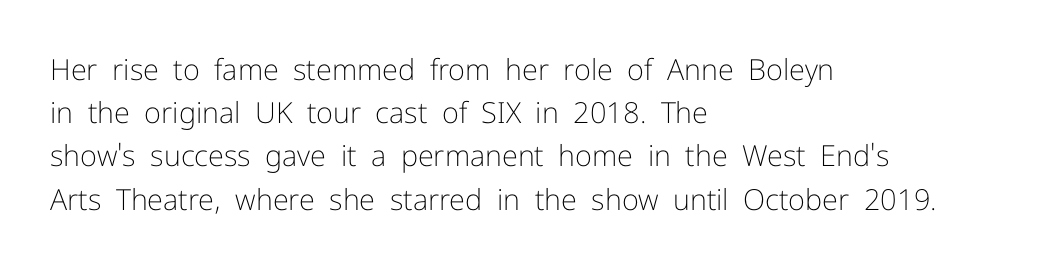
{"serif": "no", "italic": "no", "bold": "no", "weight": "light", "width": "normal", "stroke_contrast": "low", "x_height": "medium", "monospaced": "no", "underline": "no", "align": "left", "line_spacing": "normal", "line_spacing_ratio": 1.49, "letter_spacing": "normal", "letter_spacing_em": 0.0, "glyph_px": 29}
